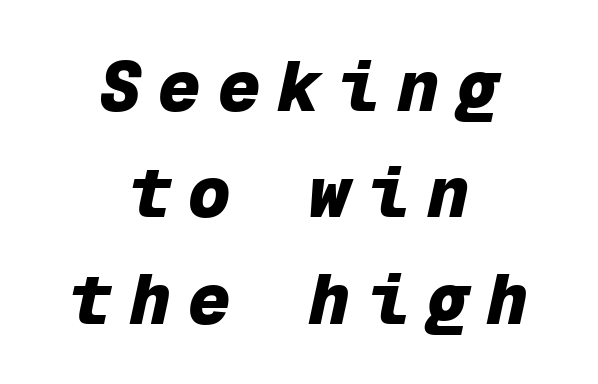
Q: Is the text bold? A: Yes.
Q: Is the text italic (slanted)? A: Yes, it leans right by about 12 degrees.
Q: Is the text underlined? A: No.
Q: How is the paragraph aligned? A: Centered.
Q: Is the spacing between letters normal or unusually wide? A: Unusually wide.
Q: Is the spacing between lines tight, normal or loose? A: Normal.
Q: Width (condensed, normal, or wide)? A: Normal.
Q: Stroke contrast? A: Low.
Q: x-height? A: Medium.
Q: Monospaced? A: Yes.
